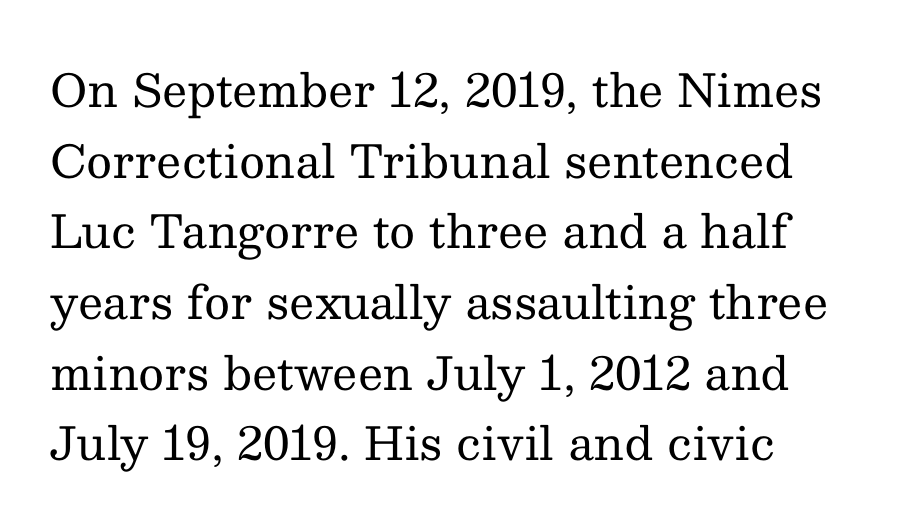
Q: Is the text bold? A: No.
Q: Is the text italic (slanted)? A: No, it is upright.
Q: Is the typeface a serif or a sans-serif typeface? A: Serif.
Q: Is the text underlined? A: No.
Q: How is the paragraph aligned? A: Left-aligned.
Q: Is the spacing between letters normal or unusually wide? A: Normal.
Q: Is the spacing between lines tight, normal or loose? A: Normal.
Q: Width (condensed, normal, or wide)? A: Normal.
Q: Stroke contrast? A: Medium.
Q: x-height? A: Medium.
Q: Monospaced? A: No.
